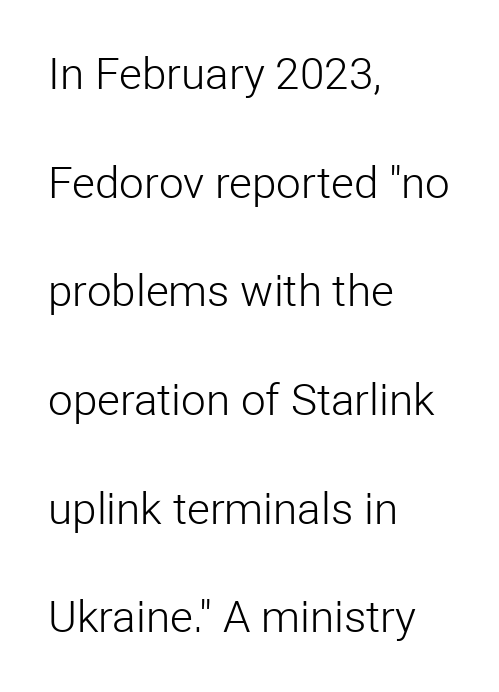
The image shows 44 px light sans-serif type, upright; set left-aligned, loose line spacing (2.47x), normal letter spacing, not underlined; low stroke contrast and a medium x-height.
